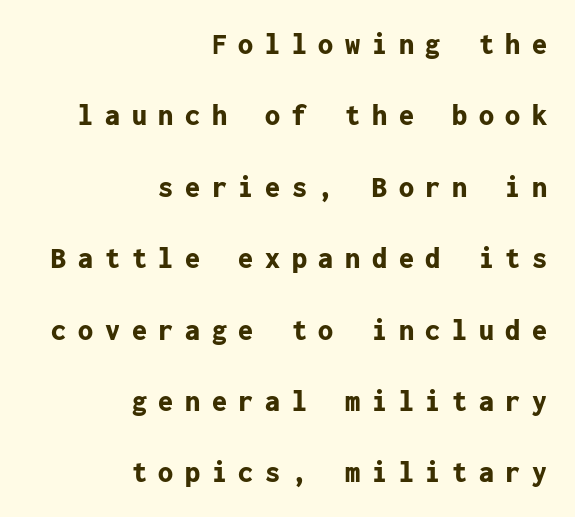
Q: Is the text bold? A: Yes.
Q: Is the text italic (slanted)? A: No, it is upright.
Q: Is the typeface a serif or a sans-serif typeface? A: Sans-serif.
Q: Is the text underlined? A: No.
Q: How is the paragraph aligned? A: Right-aligned.
Q: Is the spacing between letters normal or unusually wide? A: Unusually wide.
Q: Is the spacing between lines tight, normal or loose? A: Loose.
Q: Width (condensed, normal, or wide)? A: Normal.
Q: Stroke contrast? A: Low.
Q: x-height? A: Medium.
Q: Monospaced? A: Yes.
